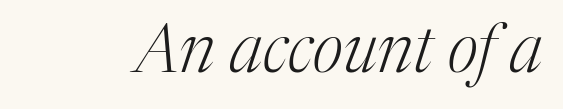
Q: Is the text bold? A: No.
Q: Is the text italic (slanted)? A: Yes, it leans right by about 17 degrees.
Q: Is the typeface a serif or a sans-serif typeface? A: Serif.
Q: Is the text underlined? A: No.
Q: Is the spacing between letters normal or unusually wide? A: Normal.
Q: Width (condensed, normal, or wide)? A: Normal.
Q: Stroke contrast? A: Medium.
Q: x-height? A: Medium.
Q: Monospaced? A: No.
